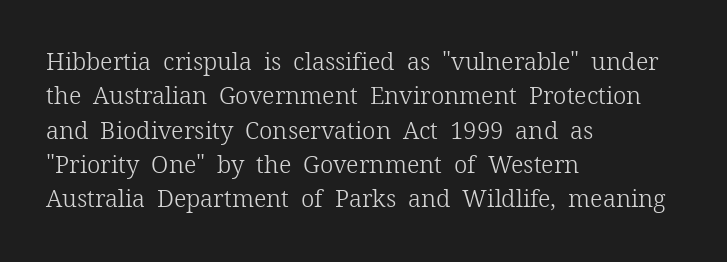
The image shows 24 px text type, upright; set left-aligned, normal line spacing (1.43x), normal letter spacing, not underlined.
